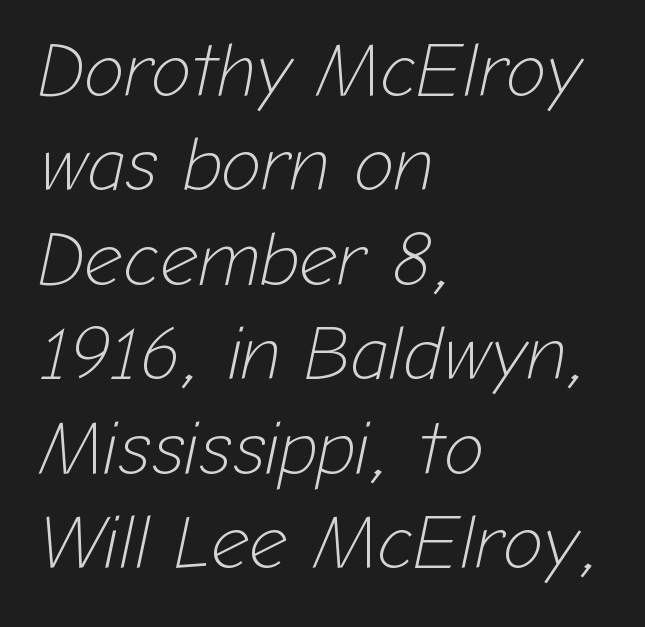
{"italic": "yes", "lean": "right", "slant_degrees": 12, "bold": "no", "weight": "light", "width": "normal", "stroke_contrast": "low", "x_height": "medium", "monospaced": "no", "underline": "no", "align": "left", "line_spacing": "normal", "line_spacing_ratio": 1.26, "letter_spacing": "normal", "letter_spacing_em": 0.0, "glyph_px": 75}
